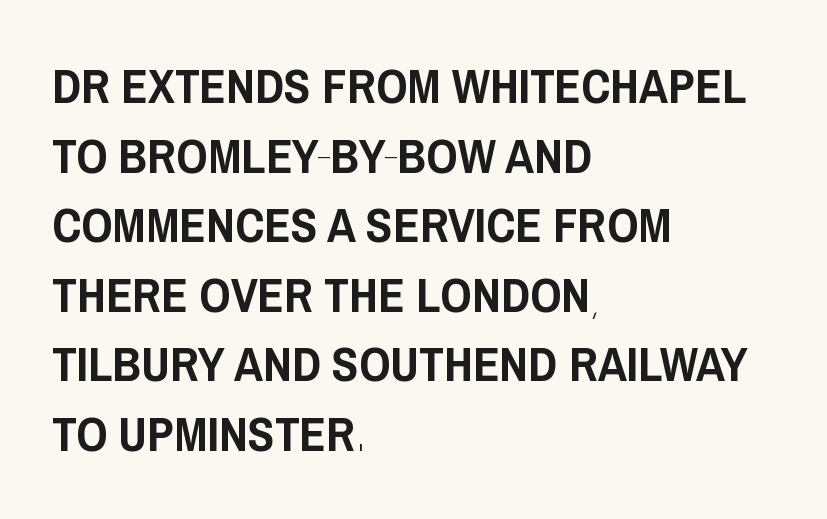
Q: Is the text italic (slanted)? A: No, it is upright.
Q: Is the typeface a serif or a sans-serif typeface? A: Sans-serif.
Q: Is the text underlined? A: No.
Q: How is the paragraph aligned? A: Left-aligned.
Q: Is the spacing between letters normal or unusually wide? A: Normal.
Q: Is the spacing between lines tight, normal or loose? A: Normal.
Q: Width (condensed, normal, or wide)? A: Condensed.
Q: Stroke contrast? A: Low.
Q: x-height? A: Large.
Q: Monospaced? A: No.
